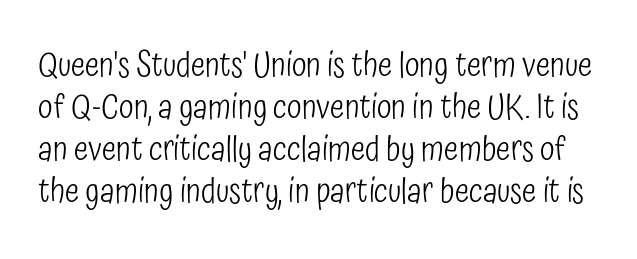
Q: Is the text bold? A: No.
Q: Is the text italic (slanted)? A: No, it is upright.
Q: Is the typeface a serif or a sans-serif typeface? A: Sans-serif.
Q: Is the text underlined? A: No.
Q: Is the spacing between letters normal or unusually wide? A: Normal.
Q: Width (condensed, normal, or wide)? A: Condensed.
Q: Stroke contrast? A: Low.
Q: x-height? A: Medium.
Q: Monospaced? A: No.
